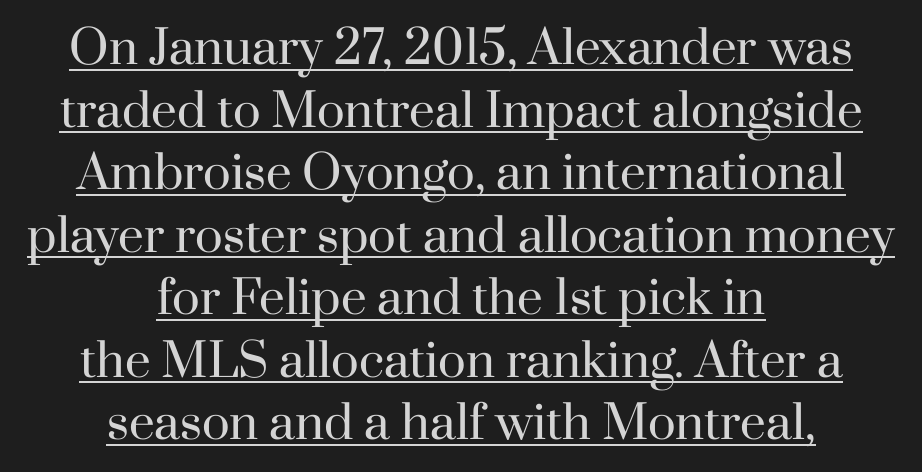
{"serif": "yes", "italic": "no", "bold": "no", "weight": "regular", "width": "normal", "stroke_contrast": "high", "x_height": "small", "monospaced": "no", "underline": "yes", "align": "center", "line_spacing": "normal", "line_spacing_ratio": 1.36, "letter_spacing": "normal", "letter_spacing_em": 0.0, "glyph_px": 46}
